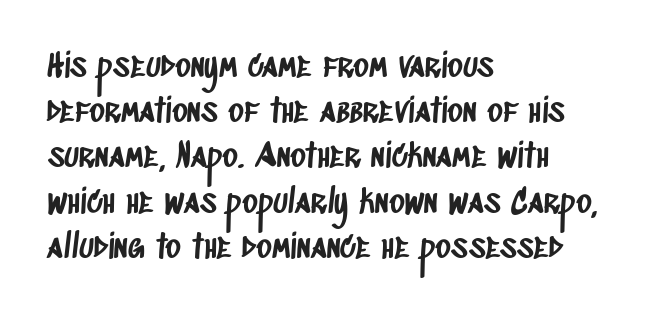
The specimen omits any rule beneath the text block's lines. These lines are rendered in a variable-pitch font. Teacher's note: observe the even left margin — that is flush-left alignment. The rows are spaced the way most documents space them. Inter-character spacing is left at the font's built-in metrics.
